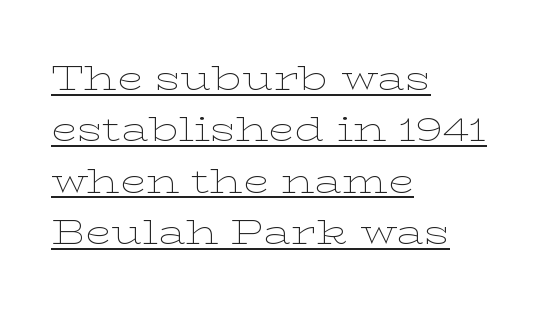
Notice how the passage keeps a crisp vertical edge on the left only. These lines keep a tight, regular rhythm from letter to letter. The weight would be labelled regular, book, light, or lighter still. The rendering uses natural spacing where letterforms have individual widths. The vertical gap from one line to the next is medium.
